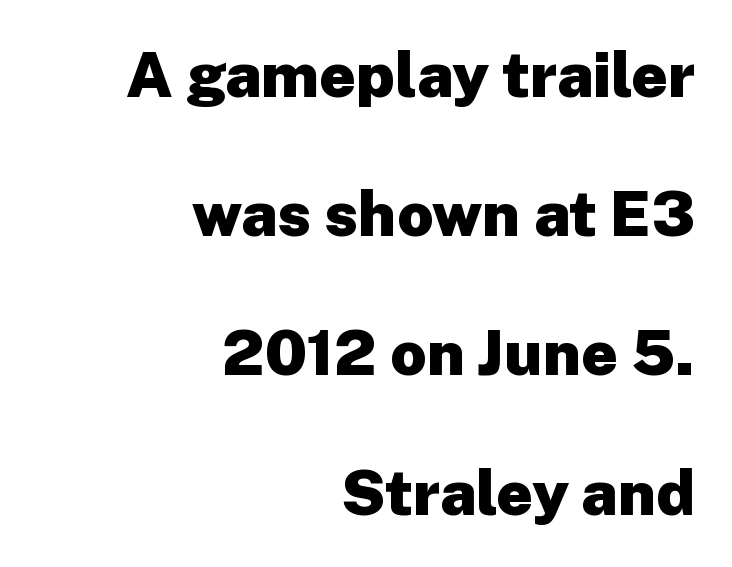
{"serif": "no", "italic": "no", "bold": "yes", "weight": "heavy", "width": "normal", "stroke_contrast": "low", "x_height": "medium", "monospaced": "no", "underline": "no", "align": "right", "line_spacing": "loose", "line_spacing_ratio": 2.21, "letter_spacing": "normal", "letter_spacing_em": 0.0, "glyph_px": 63}
